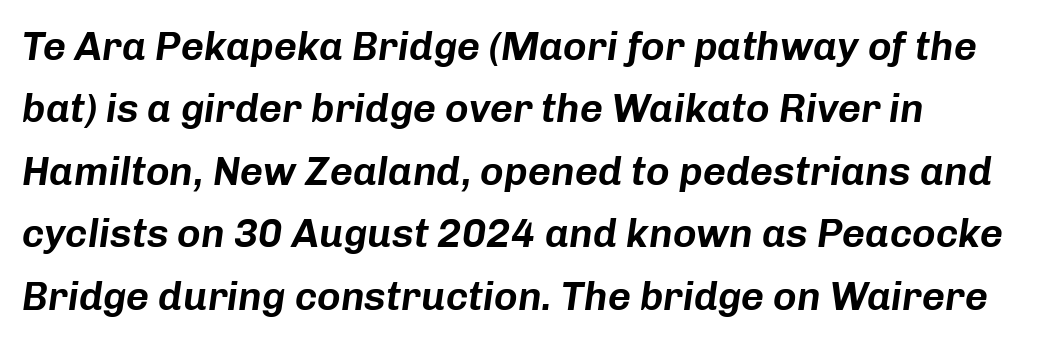
{"italic": "yes", "lean": "right", "slant_degrees": 8, "width": "normal", "stroke_contrast": "low", "x_height": "medium", "monospaced": "no", "underline": "no", "line_spacing": "normal", "line_spacing_ratio": 1.56, "letter_spacing": "normal", "letter_spacing_em": 0.0, "glyph_px": 40}
